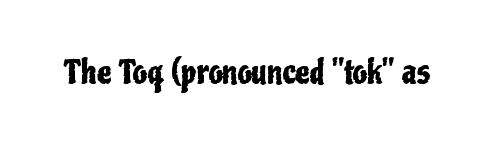
Q: Is the text italic (slanted)? A: No, it is upright.
Q: Is the typeface a serif or a sans-serif typeface? A: Sans-serif.
Q: Is the text underlined? A: No.
Q: Is the spacing between letters normal or unusually wide? A: Normal.
Q: Width (condensed, normal, or wide)? A: Condensed.
Q: Stroke contrast? A: Low.
Q: x-height? A: Medium.
Q: Monospaced? A: No.
